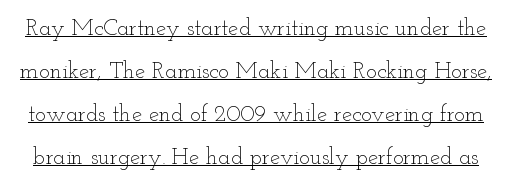
Q: Is the text bold? A: No.
Q: Is the text italic (slanted)? A: No, it is upright.
Q: Is the text underlined? A: Yes.
Q: Is the spacing between letters normal or unusually wide? A: Normal.
